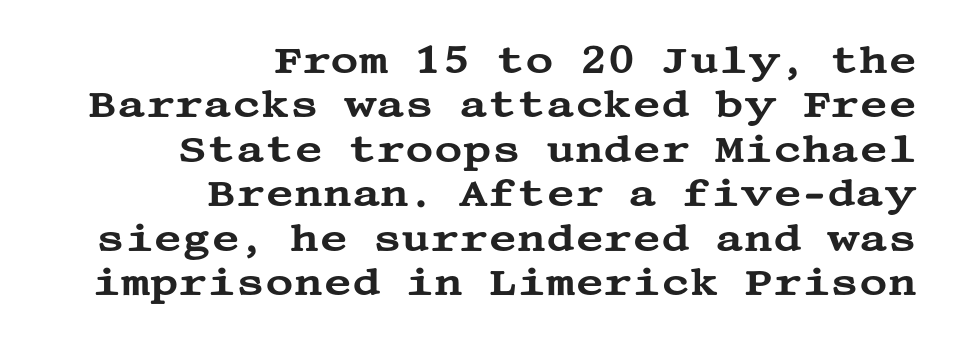
The image shows 39 px wide serif type, upright; set right-aligned, tight line spacing (1.14x), normal letter spacing, not underlined; medium stroke contrast and a large x-height.
